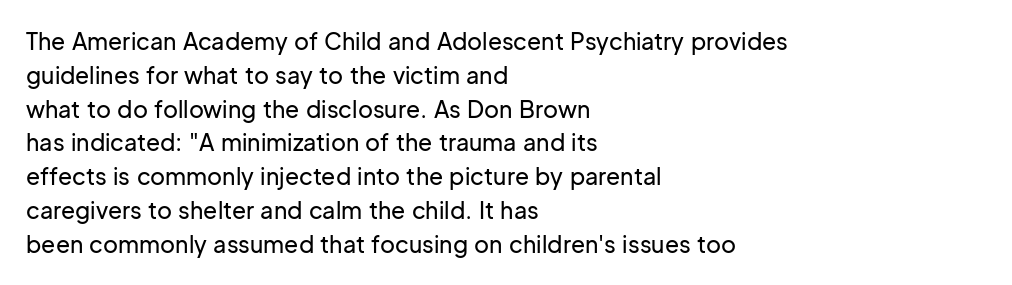
{"italic": "no", "underline": "no", "align": "left", "line_spacing": "normal", "line_spacing_ratio": 1.47, "letter_spacing": "normal", "letter_spacing_em": 0.0, "glyph_px": 23}
